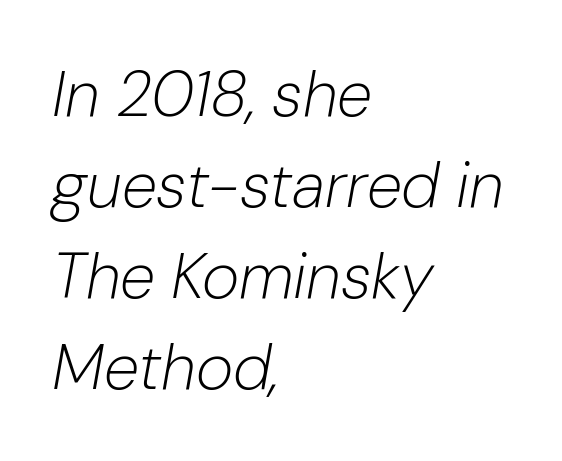
The image shows 64 px light type, italic (leaning right); set left-aligned, normal line spacing (1.42x), normal letter spacing, not underlined; low stroke contrast and a medium x-height.
